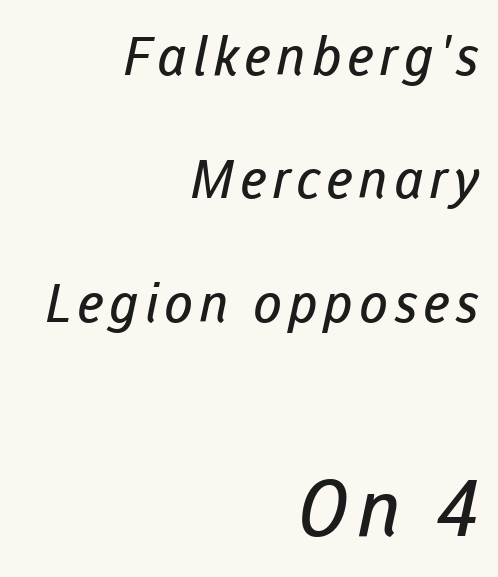
The image shows 79 px regular-weight sans-serif type; set right-aligned, loose line spacing (2.33x), not underlined; the second (bottom) block is 1.49x larger; low stroke contrast and a medium x-height.
